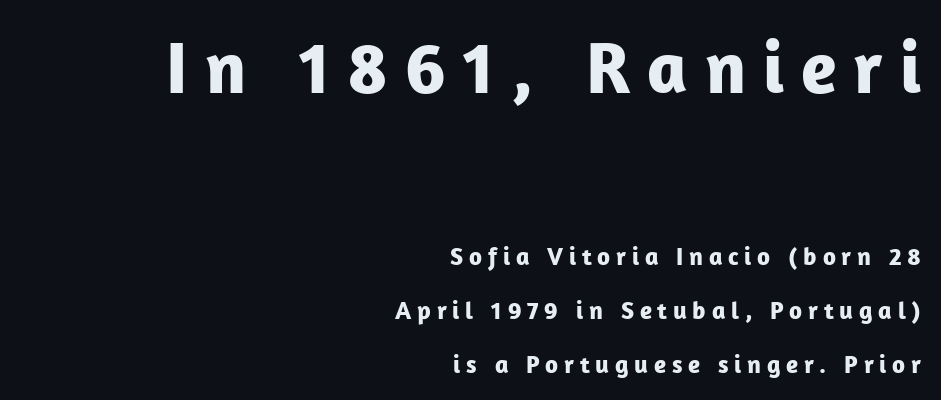
{"serif": "no", "italic": "no", "bold": "yes", "weight": "bold", "width": "normal", "stroke_contrast": "low", "x_height": "medium", "monospaced": "no", "underline": "no", "align": "right", "line_spacing": "loose", "line_spacing_ratio": 2.17, "letter_spacing": "wide", "letter_spacing_em": 0.23, "larger_block": "first", "size_ratio": 2.96, "glyph_px": 74}
